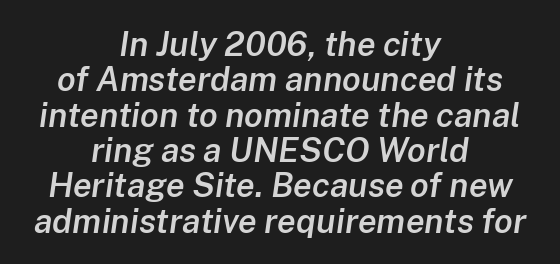
Here the glyphs are tracked normally, forming tight word shapes. This sample is center-justified, so both line endings float freely. Beneath every word, the page is bare. The rendering uses a small line-height, squeezing the rows. The rendering uses natural spacing where letterforms have individual widths. Does the lettering tilt? It does — this is italic.
